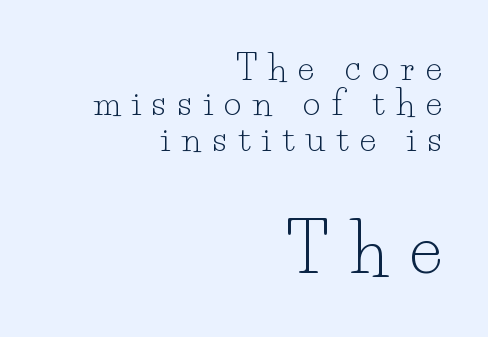
Q: Is the text bold? A: No.
Q: Is the text italic (slanted)? A: No, it is upright.
Q: Is the typeface a serif or a sans-serif typeface? A: Serif.
Q: Is the text underlined? A: No.
Q: How is the paragraph aligned? A: Right-aligned.
Q: Is the spacing between letters normal or unusually wide? A: Unusually wide.
Q: Is the spacing between lines tight, normal or loose? A: Tight.
Q: Which block of text is set in a larger size, the first (top) or the second (bottom)? A: The second (bottom) one.
Q: Width (condensed, normal, or wide)? A: Normal.
Q: Stroke contrast? A: Low.
Q: x-height? A: Small.
Q: Monospaced? A: No.
